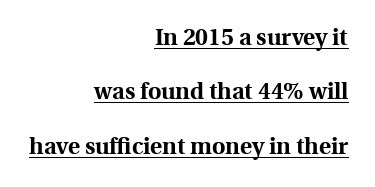
{"italic": "no", "bold": "yes", "underline": "yes", "align": "right", "line_spacing": "loose", "line_spacing_ratio": 2.36, "letter_spacing": "normal", "letter_spacing_em": 0.0, "glyph_px": 23}
